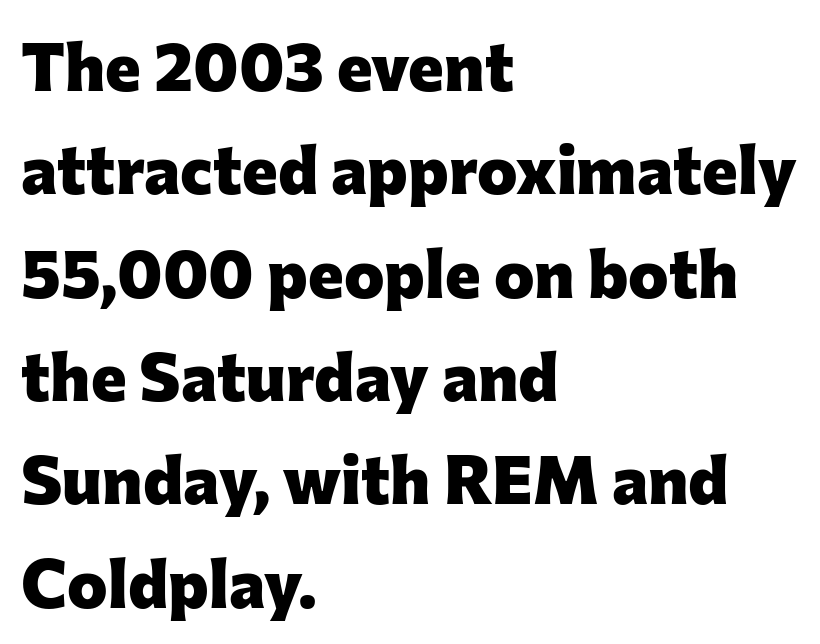
{"serif": "no", "italic": "no", "bold": "yes", "weight": "heavy", "width": "normal", "stroke_contrast": "low", "x_height": "medium", "monospaced": "no", "underline": "no", "align": "left", "line_spacing": "normal", "line_spacing_ratio": 1.52, "letter_spacing": "normal", "letter_spacing_em": 0.0, "glyph_px": 68}
